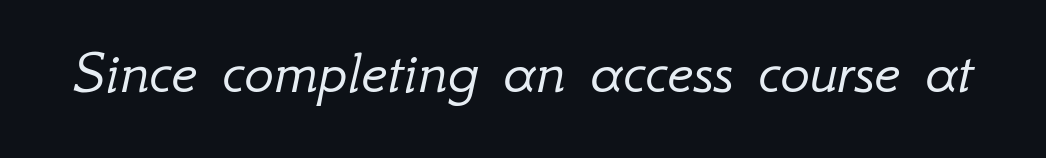
Q: Is the text bold? A: No.
Q: Is the text italic (slanted)? A: Yes, it leans right by about 12 degrees.
Q: Is the text underlined? A: No.
Q: Is the spacing between letters normal or unusually wide? A: Normal.
Q: Width (condensed, normal, or wide)? A: Normal.
Q: Stroke contrast? A: Low.
Q: x-height? A: Small.
Q: Monospaced? A: No.
